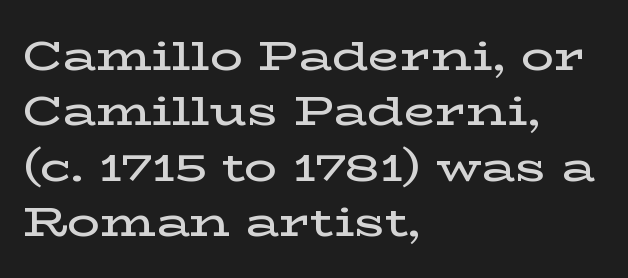
{"serif": "yes", "italic": "no", "bold": "semi", "weight": "semibold", "width": "wide", "stroke_contrast": "low", "x_height": "medium", "monospaced": "no", "underline": "no", "align": "left", "line_spacing": "normal", "line_spacing_ratio": 1.35, "letter_spacing": "normal", "letter_spacing_em": 0.0, "glyph_px": 41}
